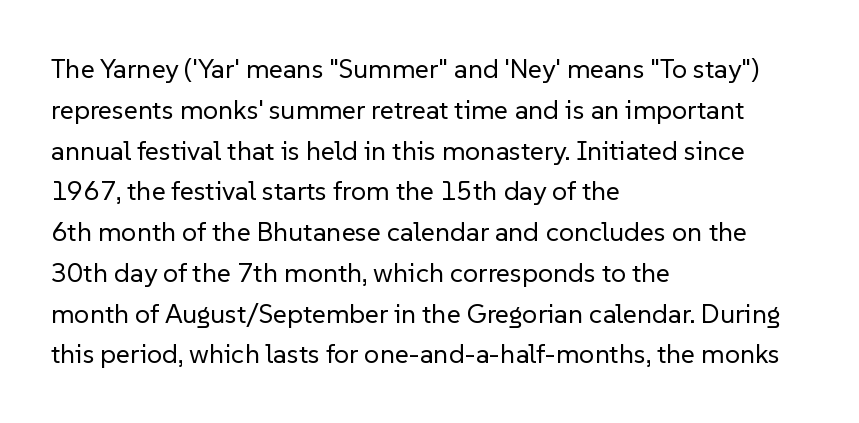
The image shows 27 px text type, upright; set left-aligned, normal line spacing (1.51x), normal letter spacing, not underlined.
